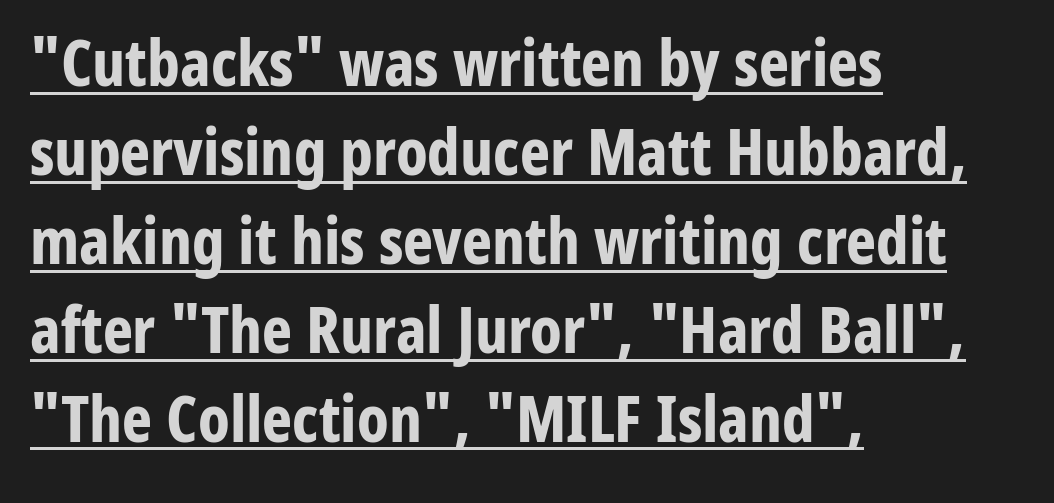
Q: Is the text bold? A: Yes.
Q: Is the text italic (slanted)? A: No, it is upright.
Q: Is the typeface a serif or a sans-serif typeface? A: Sans-serif.
Q: Is the text underlined? A: Yes.
Q: How is the paragraph aligned? A: Left-aligned.
Q: Is the spacing between letters normal or unusually wide? A: Normal.
Q: Is the spacing between lines tight, normal or loose? A: Normal.
Q: Width (condensed, normal, or wide)? A: Condensed.
Q: Stroke contrast? A: Low.
Q: x-height? A: Medium.
Q: Monospaced? A: No.
